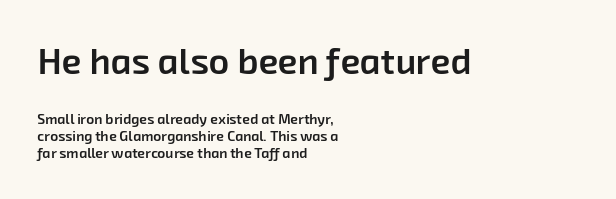
The font family rendered here belongs to the sans-serif group. Horizontally, the lines are justified to the leading edge only. The passage shown is typed in a proportional face where columns would drift. How heavy is the stroke? Medium-heavy — a semibold, shy of bold. Each row of text sits above clean, open space. The composition opens big and finishes small.
